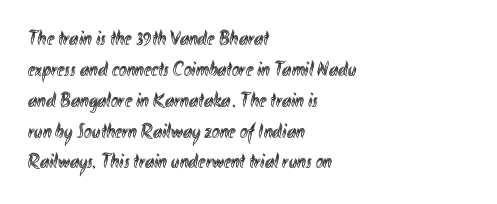
The image shows 21 px text type; set left-aligned, normal line spacing (1.47x), normal letter spacing, not underlined.
